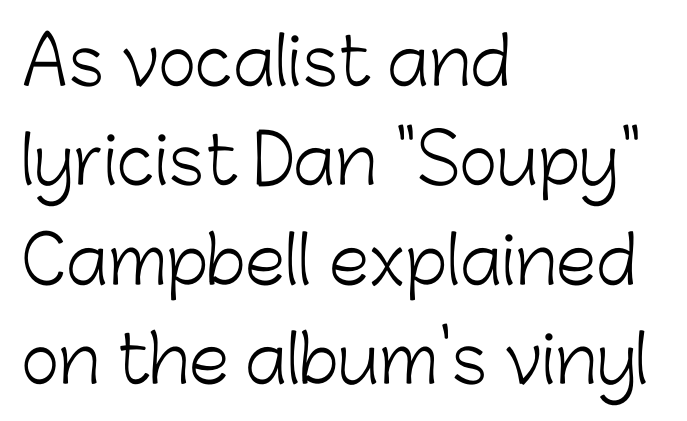
Q: Is the text bold? A: No.
Q: Is the text italic (slanted)? A: No, it is upright.
Q: Is the typeface a serif or a sans-serif typeface? A: Sans-serif.
Q: Is the text underlined? A: No.
Q: How is the paragraph aligned? A: Left-aligned.
Q: Is the spacing between letters normal or unusually wide? A: Normal.
Q: Is the spacing between lines tight, normal or loose? A: Normal.
Q: Width (condensed, normal, or wide)? A: Normal.
Q: Stroke contrast? A: Low.
Q: x-height? A: Medium.
Q: Monospaced? A: No.
